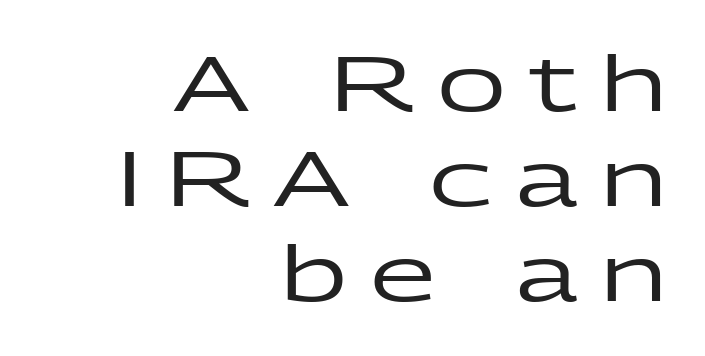
{"serif": "no", "italic": "no", "width": "wide", "stroke_contrast": "low", "x_height": "medium", "monospaced": "no", "underline": "no", "align": "right", "line_spacing": "normal", "line_spacing_ratio": 1.25, "letter_spacing": "wide", "letter_spacing_em": 0.3, "glyph_px": 76}
